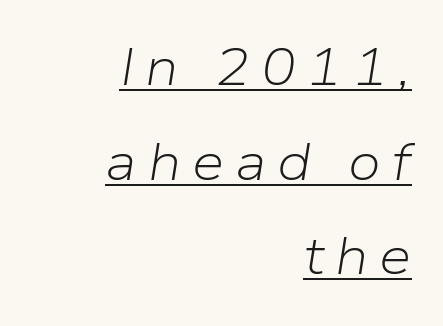
The image shows 52 px light type, italic (leaning right); set right-aligned, line spacing 1.82x, unusually wide letter spacing (+0.21 em), underlined; low stroke contrast and a medium x-height.
